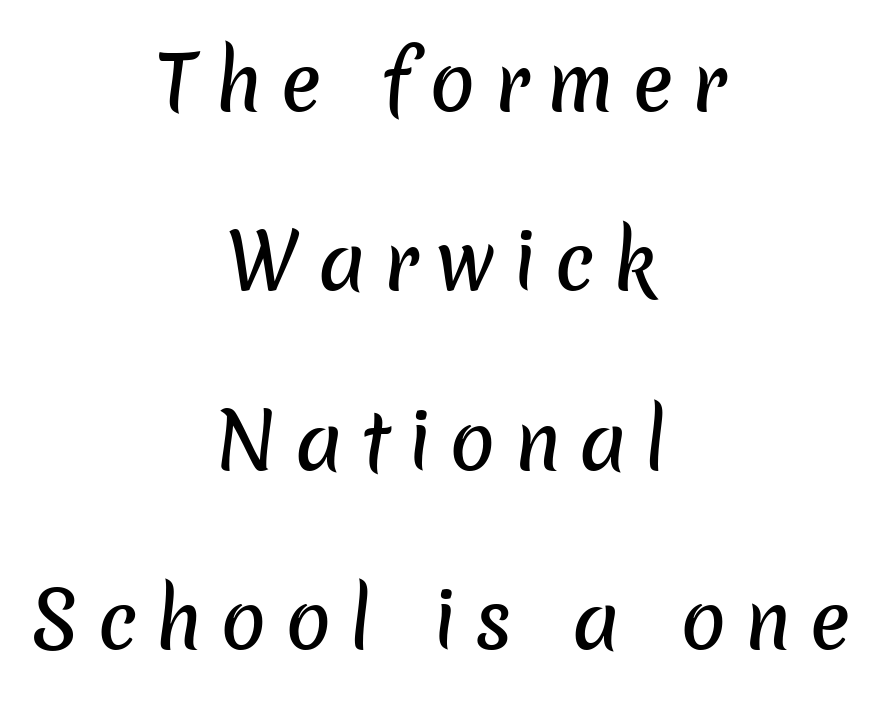
The image shows 76 px sans-serif type; set centered, loose line spacing (2.36x), unusually wide letter spacing (+0.23 em), not underlined; low stroke contrast and a medium x-height.
